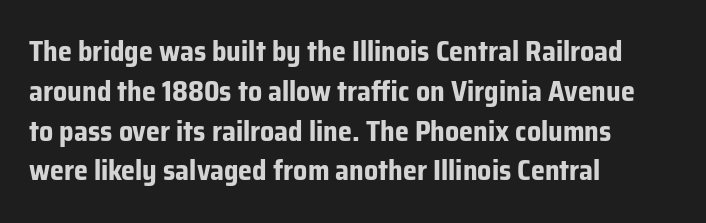
Q: Is the text bold? A: Yes.
Q: Is the text italic (slanted)? A: No, it is upright.
Q: Is the typeface a serif or a sans-serif typeface? A: Sans-serif.
Q: Is the text underlined? A: No.
Q: How is the paragraph aligned? A: Left-aligned.
Q: Is the spacing between letters normal or unusually wide? A: Normal.
Q: Is the spacing between lines tight, normal or loose? A: Normal.
Q: Width (condensed, normal, or wide)? A: Normal.
Q: Stroke contrast? A: Low.
Q: x-height? A: Medium.
Q: Monospaced? A: No.
